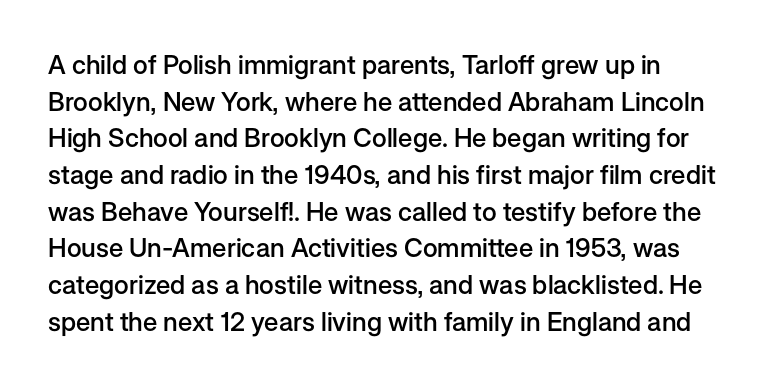
The image shows 26 px text type, upright; set left-aligned, normal line spacing (1.41x), normal letter spacing, not underlined.
